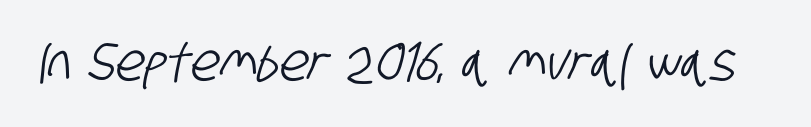
The image shows 52 px condensed sans-serif type; set normal letter spacing, not underlined; low stroke contrast and a large x-height.
